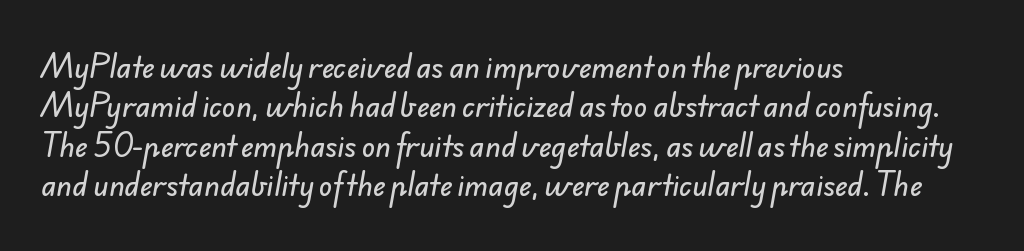
Q: Is the typeface a serif or a sans-serif typeface? A: Sans-serif.
Q: Is the text underlined? A: No.
Q: How is the paragraph aligned? A: Left-aligned.
Q: Is the spacing between letters normal or unusually wide? A: Normal.
Q: Is the spacing between lines tight, normal or loose? A: Normal.
Q: Width (condensed, normal, or wide)? A: Normal.
Q: Stroke contrast? A: Low.
Q: x-height? A: Small.
Q: Monospaced? A: No.
